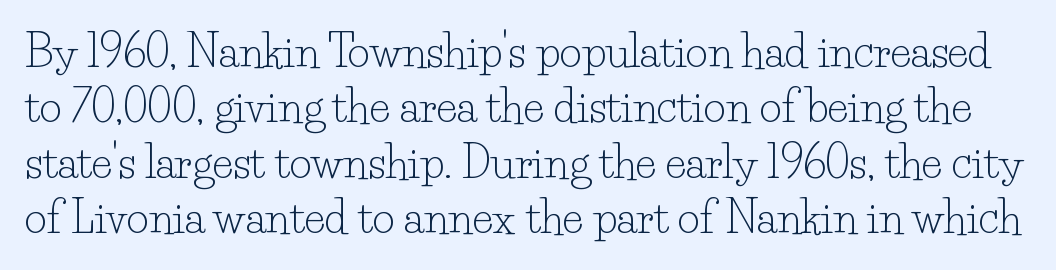
{"serif": "yes", "italic": "no", "bold": "no", "weight": "light", "width": "normal", "stroke_contrast": "low", "x_height": "small", "monospaced": "no", "underline": "no", "line_spacing": "normal", "line_spacing_ratio": 1.29, "letter_spacing": "normal", "letter_spacing_em": 0.0, "glyph_px": 43}
